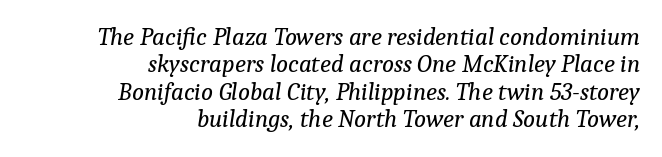
Q: Is the text bold? A: No.
Q: Is the text italic (slanted)? A: Yes, it leans right by about 9 degrees.
Q: Is the text underlined? A: No.
Q: How is the paragraph aligned? A: Right-aligned.
Q: Is the spacing between letters normal or unusually wide? A: Normal.
Q: Is the spacing between lines tight, normal or loose? A: Tight.
